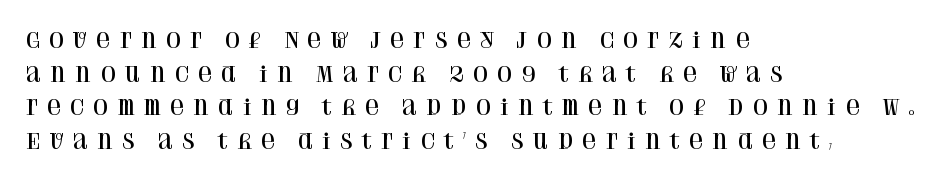
Q: Is the text italic (slanted)? A: No, it is upright.
Q: Is the text underlined? A: No.
Q: How is the paragraph aligned? A: Left-aligned.
Q: Is the spacing between letters normal or unusually wide? A: Unusually wide.
Q: Is the spacing between lines tight, normal or loose? A: Normal.
